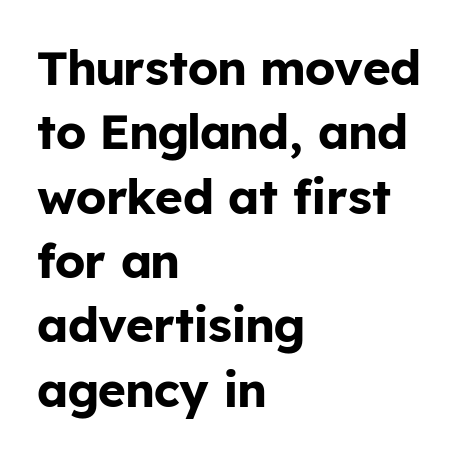
{"serif": "no", "italic": "no", "bold": "yes", "weight": "bold", "width": "normal", "stroke_contrast": "low", "x_height": "medium", "monospaced": "no", "underline": "no", "align": "left", "line_spacing": "normal", "line_spacing_ratio": 1.34, "letter_spacing": "normal", "letter_spacing_em": 0.0, "glyph_px": 48}
